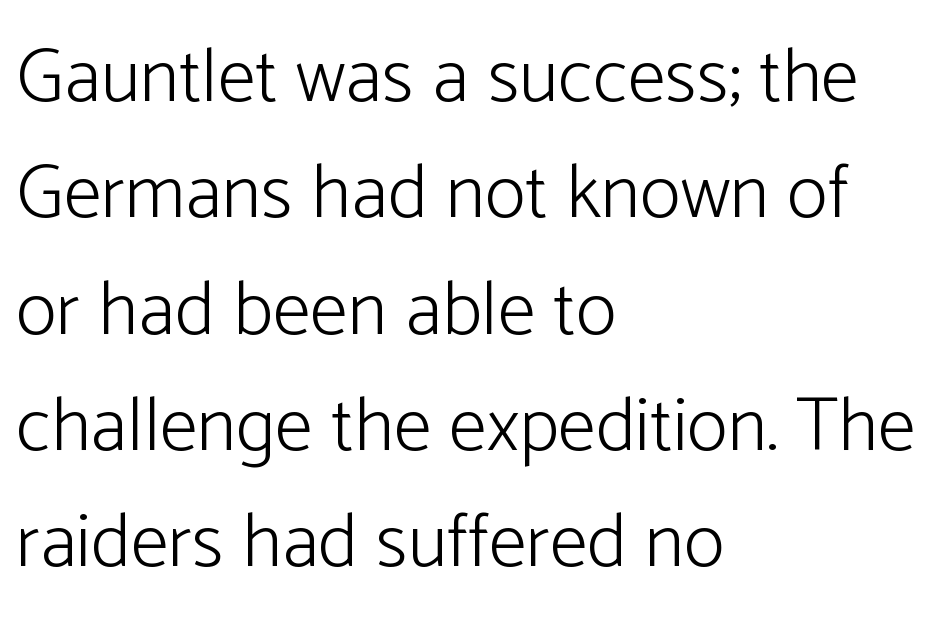
The image shows 77 px light sans-serif type, upright; set left-aligned, normal line spacing (1.51x), normal letter spacing, not underlined; low stroke contrast and a medium x-height.
